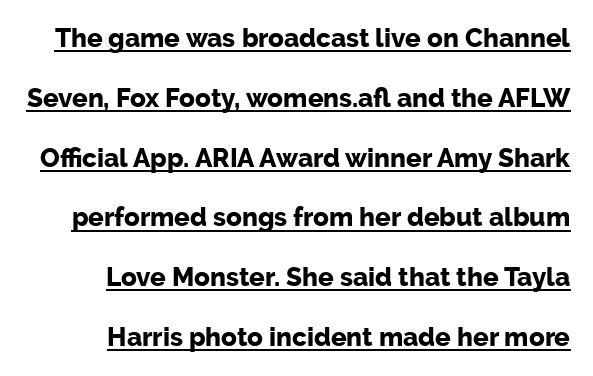
Is the letter spacing exaggerated? No — it looks like the ordinary default. The lines are quadded right. Caption: lettering with a line underneath. Compared with typical paragraphs, the rows here are farther apart.
